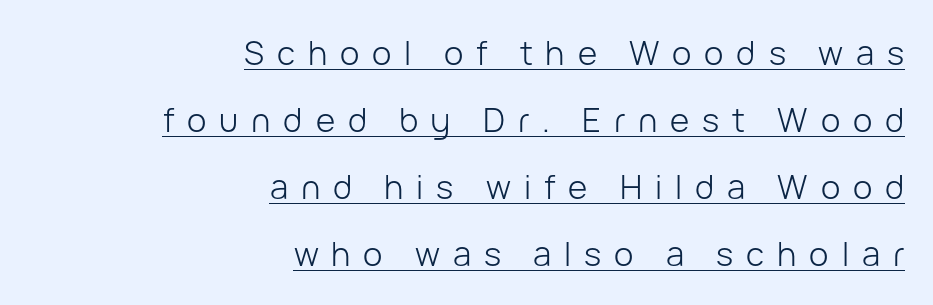
Q: Is the text bold? A: No.
Q: Is the text italic (slanted)? A: No, it is upright.
Q: Is the typeface a serif or a sans-serif typeface? A: Sans-serif.
Q: Is the text underlined? A: Yes.
Q: How is the paragraph aligned? A: Right-aligned.
Q: Is the spacing between letters normal or unusually wide? A: Unusually wide.
Q: Is the spacing between lines tight, normal or loose? A: Loose.
Q: Width (condensed, normal, or wide)? A: Normal.
Q: Stroke contrast? A: Low.
Q: x-height? A: Medium.
Q: Monospaced? A: No.
